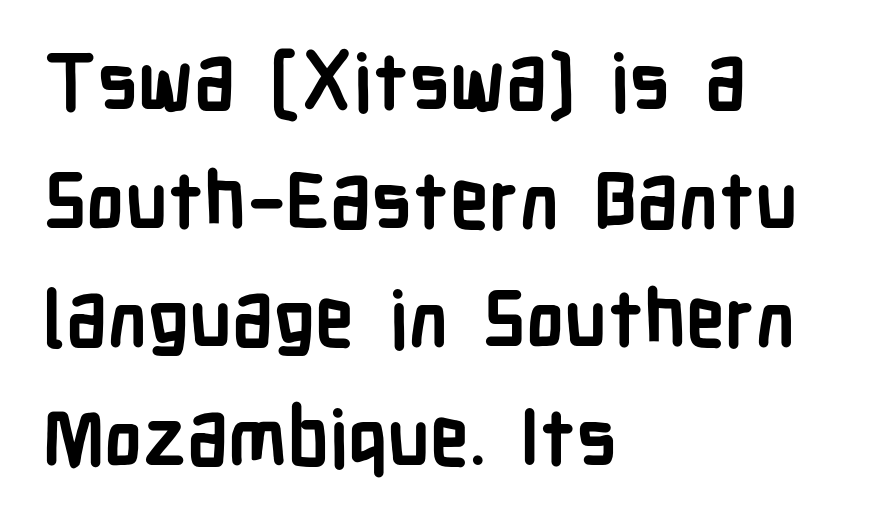
The image shows 78 px semibold, condensed sans-serif type, upright; set left-aligned, normal line spacing (1.52x), normal letter spacing, not underlined; low stroke contrast and a medium x-height.
